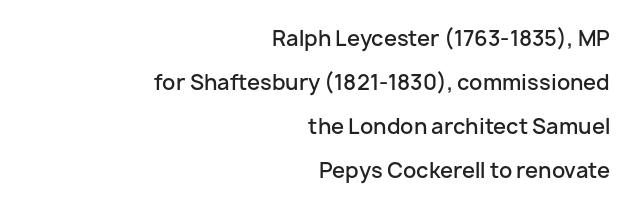
{"italic": "no", "bold": "semi", "underline": "no", "align": "right", "line_spacing": "loose", "line_spacing_ratio": 2.1, "letter_spacing": "normal", "letter_spacing_em": 0.0, "glyph_px": 21}
